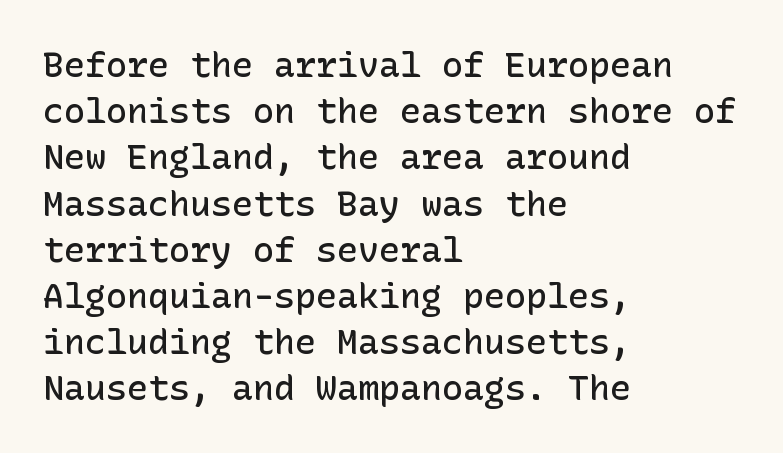
Q: Is the text bold? A: Semi-bold.
Q: Is the text italic (slanted)? A: No, it is upright.
Q: Is the typeface a serif or a sans-serif typeface? A: Sans-serif.
Q: Is the text underlined? A: No.
Q: How is the paragraph aligned? A: Left-aligned.
Q: Is the spacing between letters normal or unusually wide? A: Normal.
Q: Is the spacing between lines tight, normal or loose? A: Normal.
Q: Width (condensed, normal, or wide)? A: Normal.
Q: Stroke contrast? A: Low.
Q: x-height? A: Medium.
